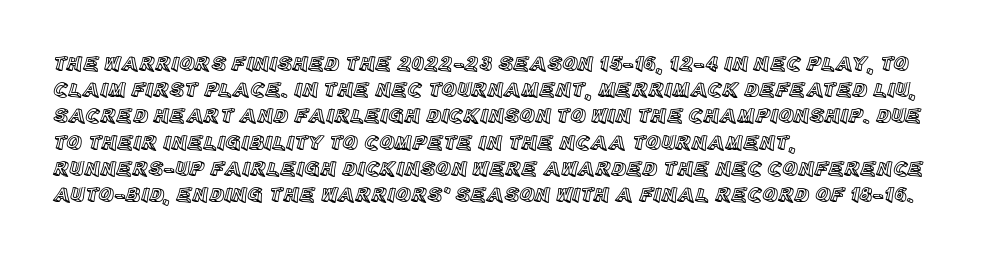
A typesetter would call this leading conventional body-copy spacing. This rendering uses left alignment, leaving the right contour irregular. The letterforms sit shoulder to shoulder at normal distance. Decoration check: the copy has no underline.
